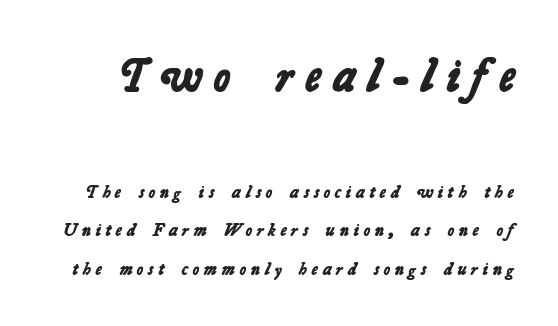
Vertical spacing — loose. Between these two stacked blocks, the higher one wins on size. Do the characters align in a grid? No, the font is proportional. Typographic density is high because the face is bold.
